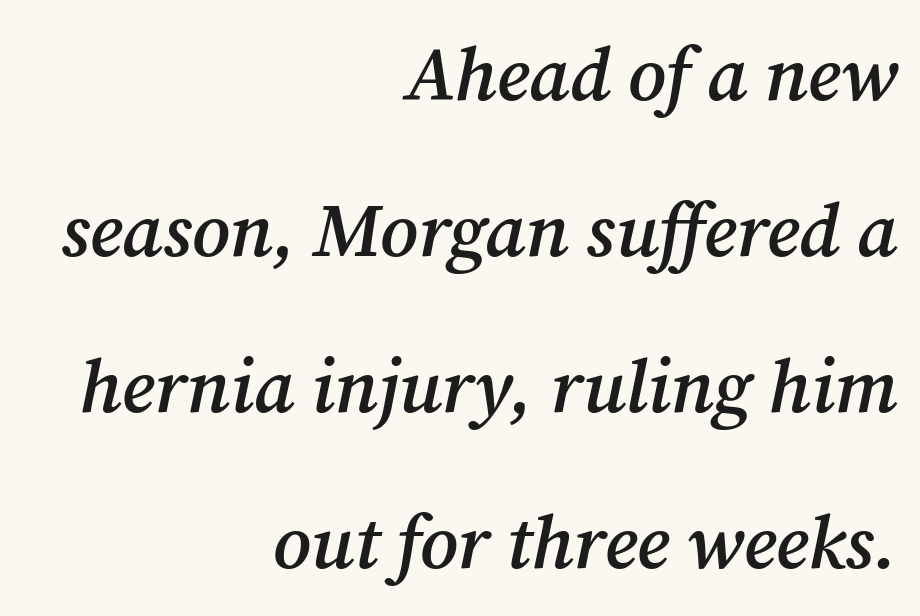
{"serif": "yes", "italic": "yes", "lean": "right", "slant_degrees": 12, "bold": "semi", "weight": "semibold", "width": "normal", "stroke_contrast": "medium", "x_height": "medium", "monospaced": "no", "underline": "no", "align": "right", "line_spacing": "loose", "line_spacing_ratio": 2.08, "letter_spacing": "normal", "letter_spacing_em": 0.0, "glyph_px": 75}
